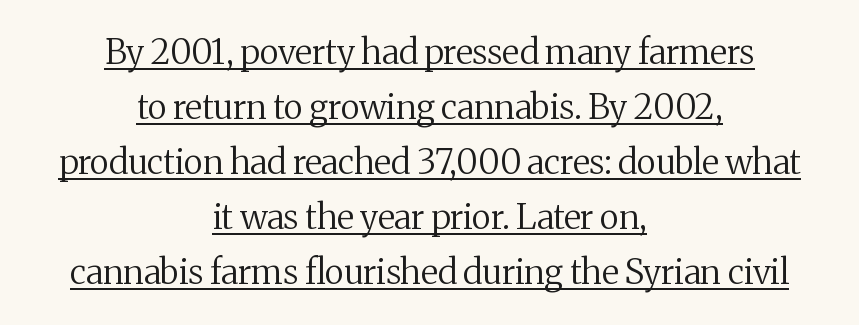
The image shows 34 px regular-weight serif type, upright; set centered, normal line spacing (1.62x), normal letter spacing, underlined; medium stroke contrast and a medium x-height.
